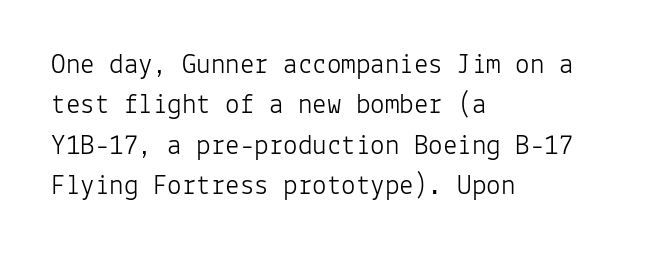
When letters stand straight like this, we call the style roman or upright. The typesetter chose a ragged-right arrangement here. The text was rendered using a sans face with plain stroke endings. The font is comparable to plain body text, perhaps lighter. Tracking value appears to be zero — textbook default spacing. The designer left line spacing at the default.
